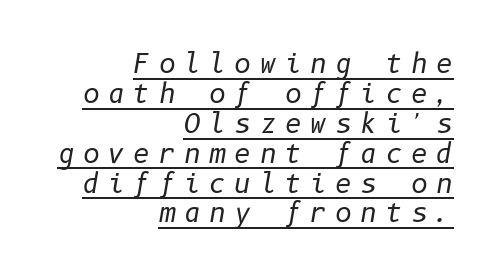
Q: Is the text bold? A: No.
Q: Is the text italic (slanted)? A: Yes, it leans right by about 10 degrees.
Q: Is the text underlined? A: Yes.
Q: How is the paragraph aligned? A: Right-aligned.
Q: Is the spacing between letters normal or unusually wide? A: Unusually wide.
Q: Is the spacing between lines tight, normal or loose? A: Tight.
